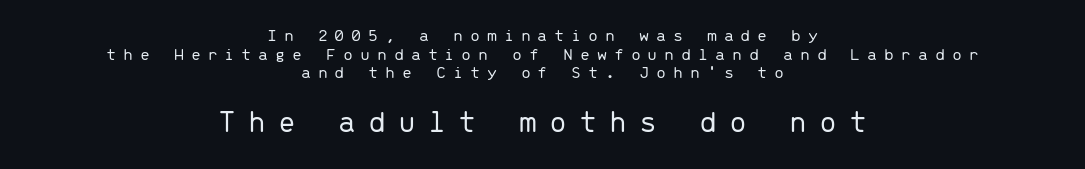
Q: Is the text bold? A: No.
Q: Is the text italic (slanted)? A: No, it is upright.
Q: Is the typeface a serif or a sans-serif typeface? A: Sans-serif.
Q: Is the text underlined? A: No.
Q: How is the paragraph aligned? A: Centered.
Q: Is the spacing between letters normal or unusually wide? A: Unusually wide.
Q: Is the spacing between lines tight, normal or loose? A: Tight.
Q: Which block of text is set in a larger size, the first (top) or the second (bottom)? A: The second (bottom) one.
Q: Width (condensed, normal, or wide)? A: Normal.
Q: Stroke contrast? A: Low.
Q: x-height? A: Medium.
Q: Monospaced? A: Yes.
